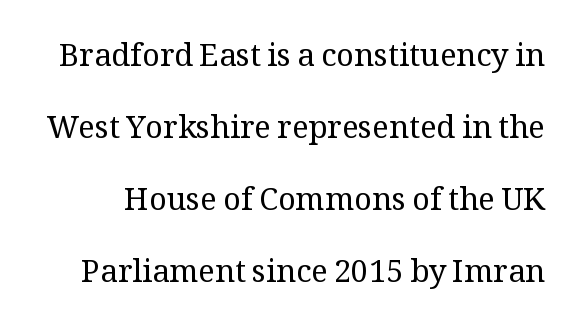
{"serif": "yes", "italic": "no", "bold": "no", "weight": "regular", "width": "normal", "stroke_contrast": "medium", "x_height": "medium", "monospaced": "no", "underline": "no", "line_spacing": "loose", "line_spacing_ratio": 2.32, "letter_spacing": "normal", "letter_spacing_em": 0.0, "glyph_px": 31}
